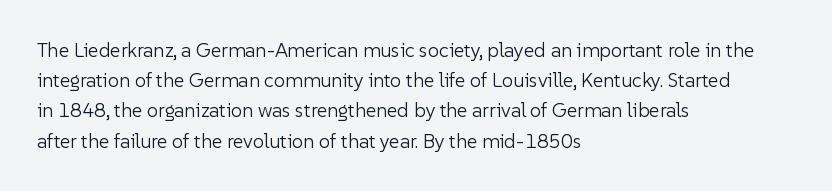
The image shows 20 px text type, upright; set left-aligned, normal line spacing (1.51x), normal letter spacing, not underlined.
